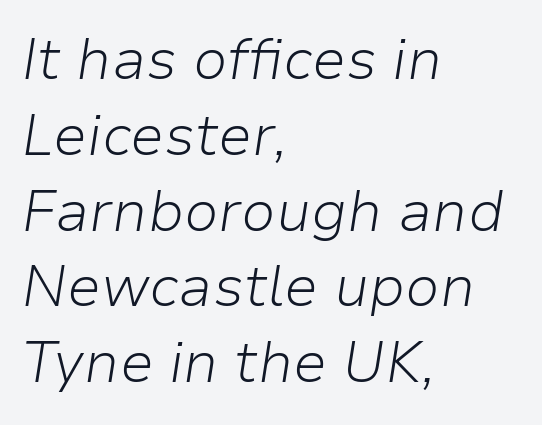
Bold? No — there's no thickening of the strokes. Quick note: underline off. An italicized treatment has been applied to the whole sample. Each letter keeps its own natural width here, so spacing adapts to shape.
